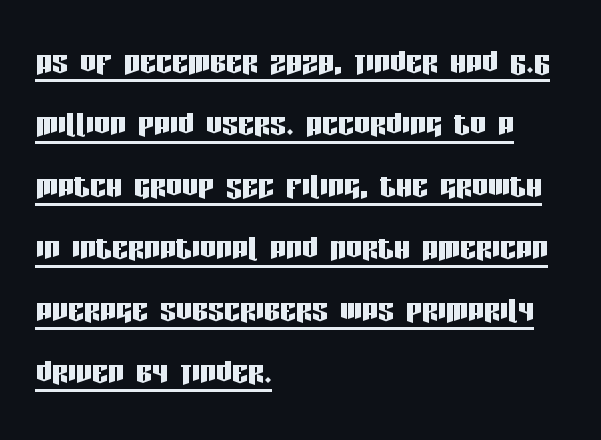
The image shows 40 px condensed sans-serif type, upright; set left-aligned, normal line spacing (1.55x), normal letter spacing, underlined; low stroke contrast and a large x-height.
